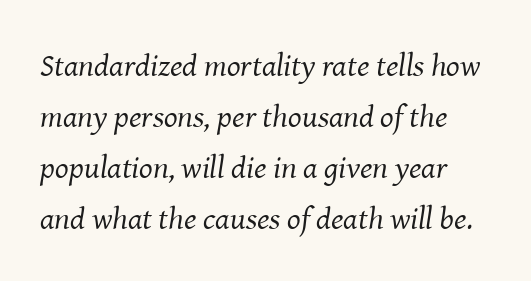
The image shows 32 px regular-weight serif type, italic (leaning right); set normal line spacing (1.59x), normal letter spacing, not underlined; medium stroke contrast and a medium x-height.
